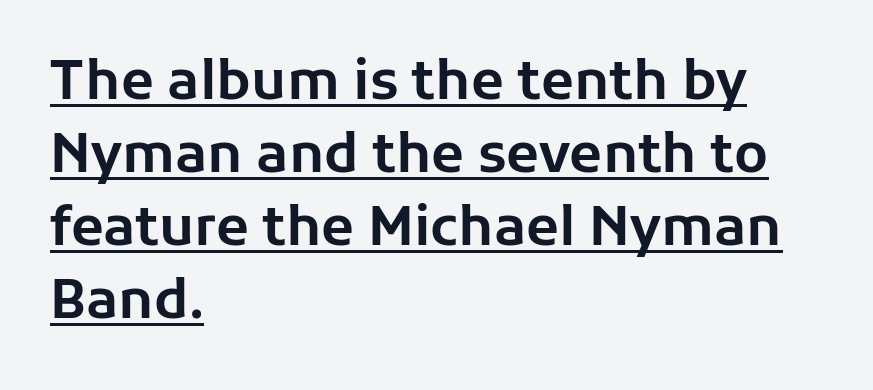
{"serif": "no", "italic": "no", "width": "normal", "stroke_contrast": "low", "x_height": "medium", "monospaced": "no", "underline": "yes", "align": "left", "line_spacing": "normal", "line_spacing_ratio": 1.35, "letter_spacing": "normal", "letter_spacing_em": 0.0, "glyph_px": 54}
